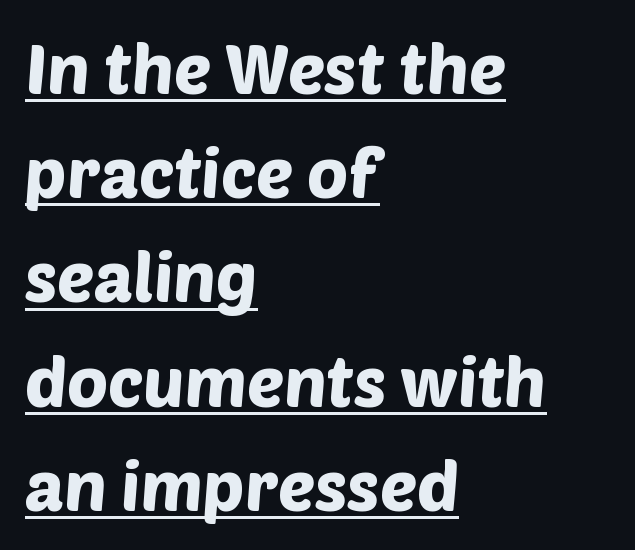
Q: Is the typeface a serif or a sans-serif typeface? A: Sans-serif.
Q: Is the text underlined? A: Yes.
Q: How is the paragraph aligned? A: Left-aligned.
Q: Is the spacing between letters normal or unusually wide? A: Normal.
Q: Is the spacing between lines tight, normal or loose? A: Normal.
Q: Width (condensed, normal, or wide)? A: Normal.
Q: Stroke contrast? A: Low.
Q: x-height? A: Large.
Q: Monospaced? A: No.
